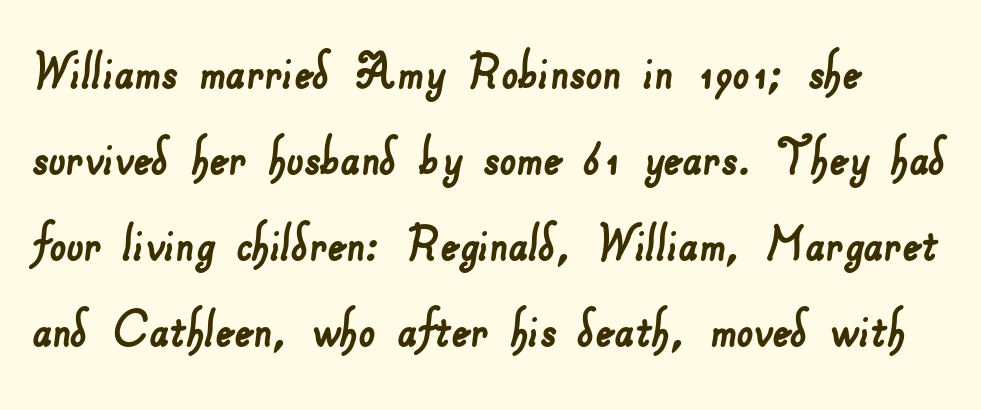
The image shows 59 px sans-serif type; set normal line spacing (1.46x), normal letter spacing, not underlined; low stroke contrast and a small x-height.
